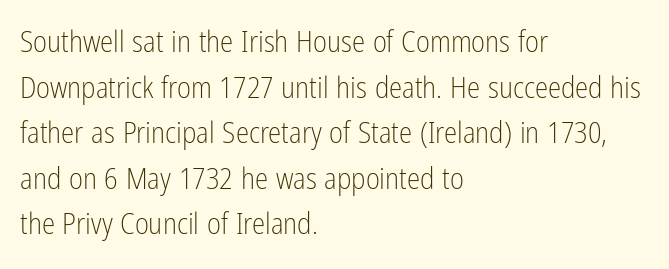
Character widths vary here, with narrow letters taking less room than wide ones. In terms of letterspacing, this is plain default setting. This is not heavy type; no bold has been used. The paragraph shown leans on its left margin. A typesetter would call this leading conventional body-copy spacing.
